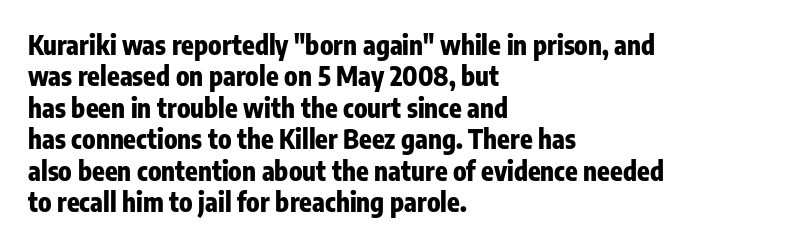
The image shows 26 px bold type, upright; set left-aligned, line spacing 1.21x, normal letter spacing, not underlined.
